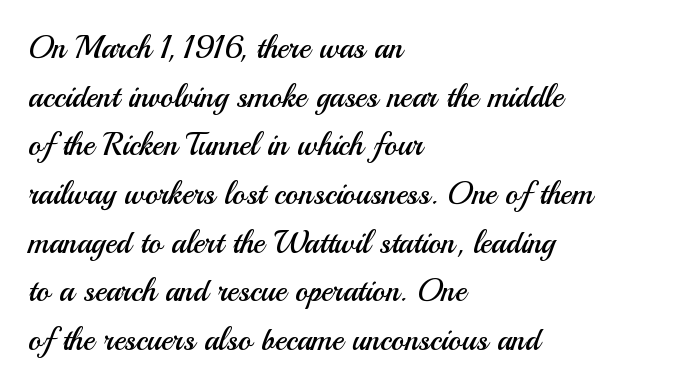
{"serif": "no", "bold": "no", "weight": "regular", "width": "normal", "stroke_contrast": "medium", "x_height": "small", "monospaced": "no", "underline": "no", "align": "left", "line_spacing": "normal", "line_spacing_ratio": 1.57, "letter_spacing": "normal", "letter_spacing_em": 0.0, "glyph_px": 31}
